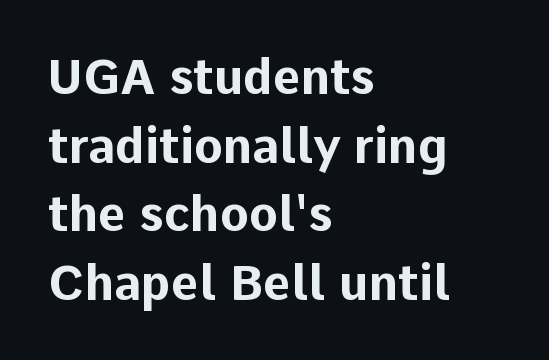
I'd describe the lettering as bold — thick and assertive. Descender tails drop into unmarked territory. The paragraph has a hard left edge and a soft right edge. This sample uses an upright cut, with every glyph sitting square on the baseline. The rendering keeps characters at their native spacing.
